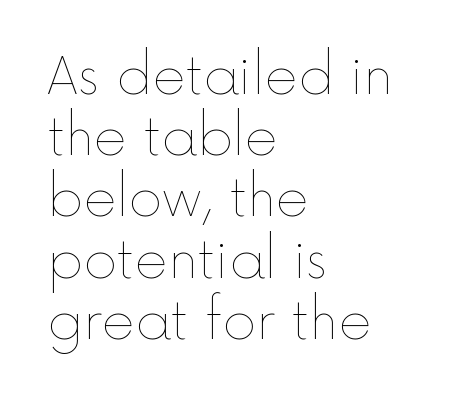
The strokes carry an ordinary text weight at most. The letters stand upright; this is a roman face. Words float on clear page, feet unadorned. Compared with a centered layout, this one pins lines to the left instead.
